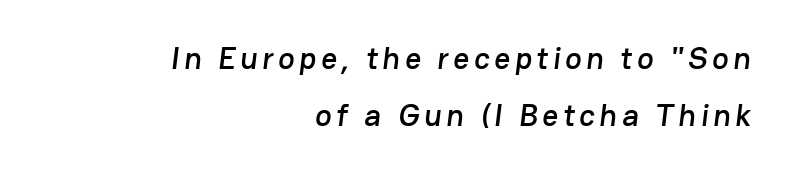
Typographically, this falls in the sans-serif category. Leftover space on each line is placed entirely before the opening word. Decoration check: the copy has no underline. Note the varied advance widths — an 'i' is clearly narrower than an 'm'.
